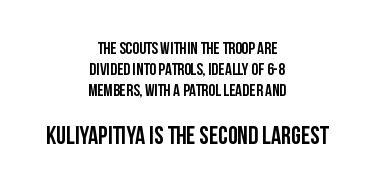
The image shows 25 px bold type, upright; set centered, normal line spacing (1.25x), normal letter spacing, not underlined; the second (bottom) block is 1.47x larger.
